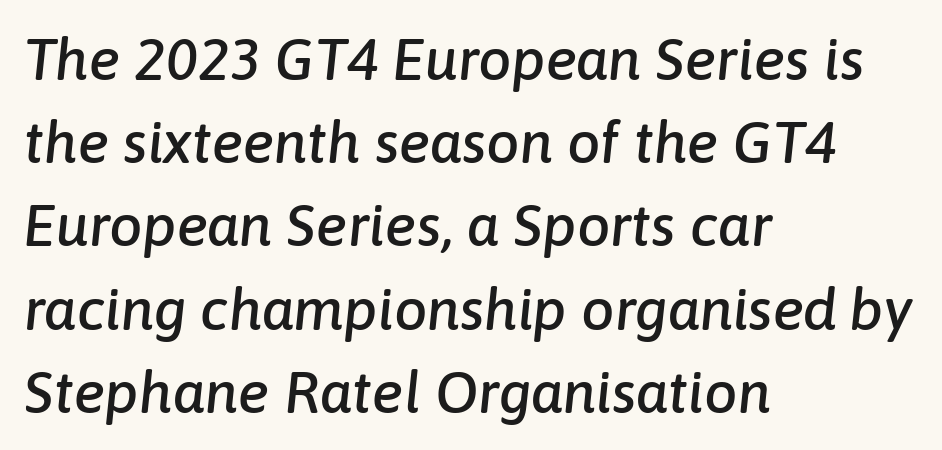
Q: Is the text italic (slanted)? A: Yes, it leans right by about 6 degrees.
Q: Is the text underlined? A: No.
Q: How is the paragraph aligned? A: Left-aligned.
Q: Is the spacing between letters normal or unusually wide? A: Normal.
Q: Is the spacing between lines tight, normal or loose? A: Normal.
Q: Width (condensed, normal, or wide)? A: Normal.
Q: Stroke contrast? A: Low.
Q: x-height? A: Medium.
Q: Monospaced? A: No.
